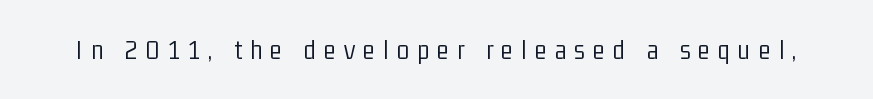
Is the type heavy? It reads as light-to-regular instead. The type family on display is of the sans-serif kind. The letterforms stand isolated, each surrounded by extra space. Anything drawn beneath the words? Only blank space. In terms of posture, this sample is upright. Looks like regular typesetting: each glyph gets only the width it needs.
